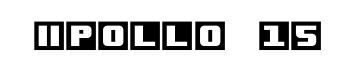
Standard letterfit; no display-style spreading of the glyphs. Plain, unruled lines of type. The axis of the letterforms is exactly vertical.
